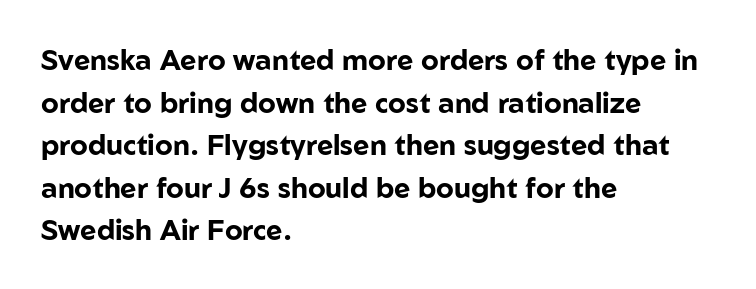
Each letter keeps its own natural width here, so spacing adapts to shape. Its strokes are broad and dark, the hallmark of bold type. The font's upright variant was chosen for this text. Classification — sans serif. Just letters on the line, the space beneath them empty. A normal amount of white space separates one row of letters from the next.
